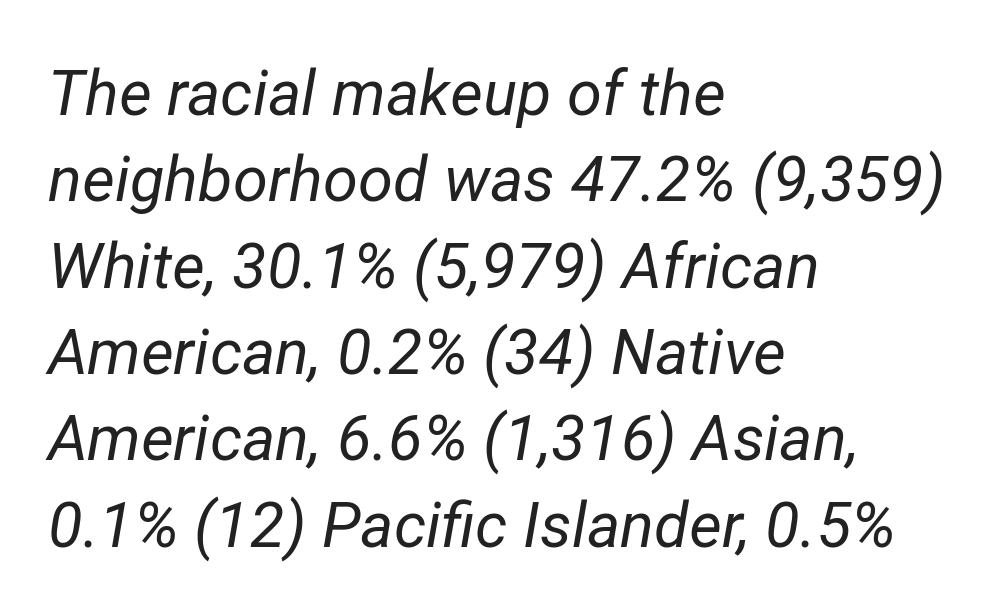
{"italic": "yes", "lean": "right", "slant_degrees": 12, "bold": "no", "weight": "regular", "width": "normal", "stroke_contrast": "low", "x_height": "medium", "monospaced": "no", "underline": "no", "align": "left", "line_spacing": "normal", "line_spacing_ratio": 1.37, "letter_spacing": "normal", "letter_spacing_em": 0.0, "glyph_px": 63}
